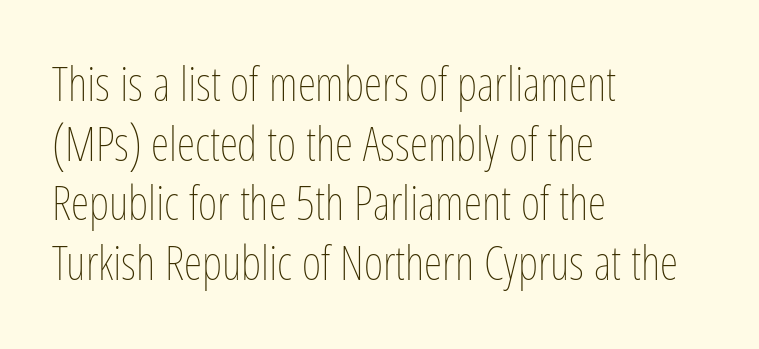
The image shows 47 px thin, condensed type, upright; set left-aligned, normal line spacing (1.27x), normal letter spacing, not underlined; low stroke contrast and a medium x-height.
